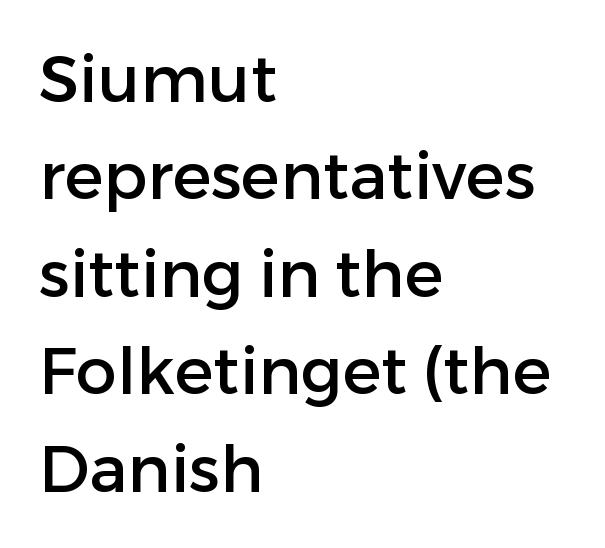
The image shows 65 px sans-serif type, upright; set left-aligned, normal line spacing (1.5x), normal letter spacing, not underlined; low stroke contrast and a medium x-height.
